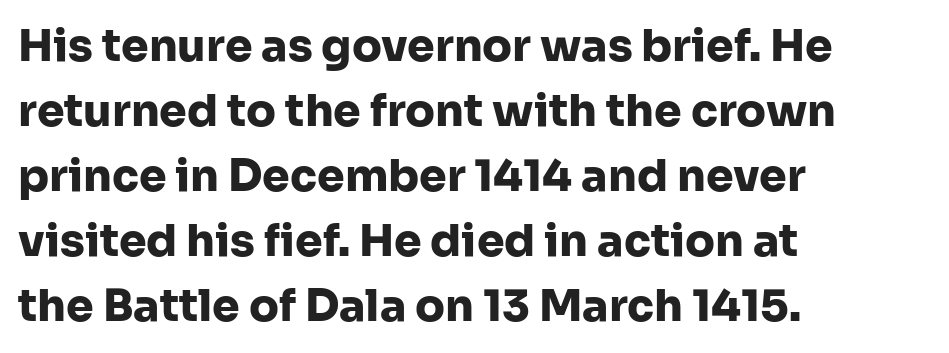
Posture: upright roman. Is the letter spacing exaggerated? No — it looks like the ordinary default. Do the characters align in a grid? No, the font is proportional. Descenders hang freely into open space.
